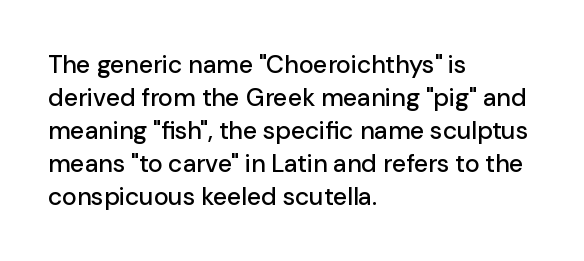
Every row of glyphs begins at an identical x-position on the left. Words appear dense and cohesive because spacing is normal. Unlike italic type, these characters show no tilt at all. Vertical spacing — default. Check under the words: just untouched page.
